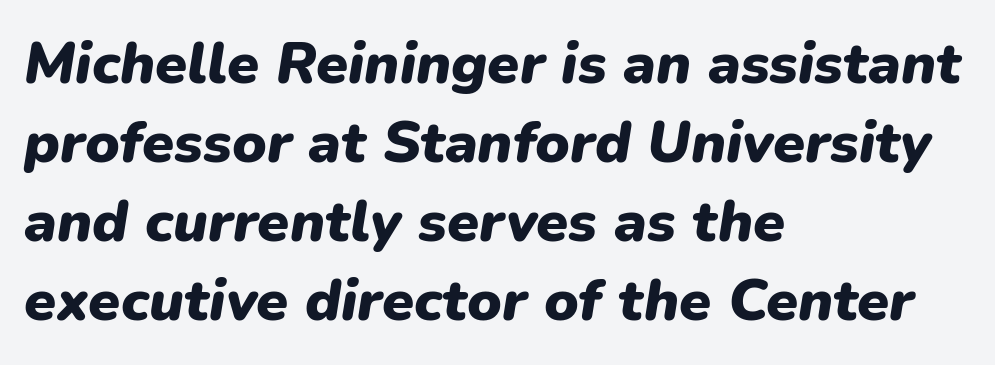
The image shows 58 px heavy type, italic (leaning right); set left-aligned, normal line spacing (1.36x), normal letter spacing, not underlined; low stroke contrast and a medium x-height.
